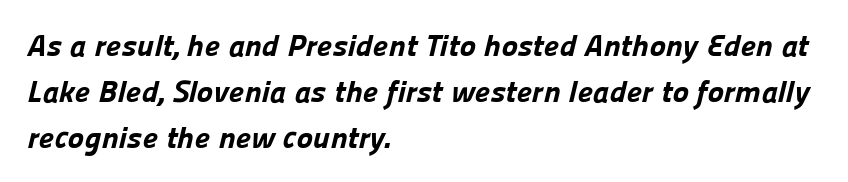
Stroke terminals: plain, sans-serif. Bare-footed words on every line. Honestly, the row spacing looks completely unremarkable. Proportional: the letters do not fall into vertical columns. The font is running at its bold setting.
